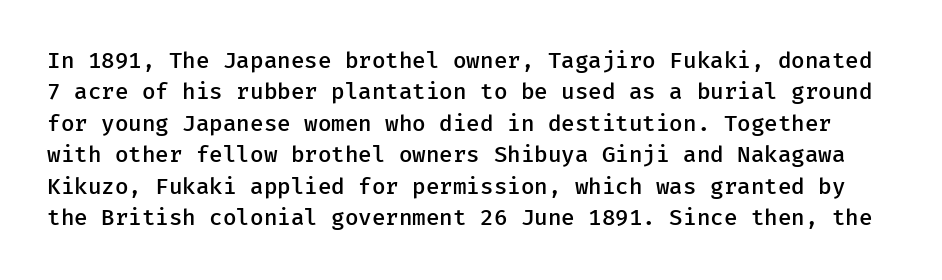
The letterforms sit shoulder to shoulder at normal distance. Descenders are the only things crossing below the line. Posture: upright roman. Firm but not heavy-handed strokes: this text is semibold.
